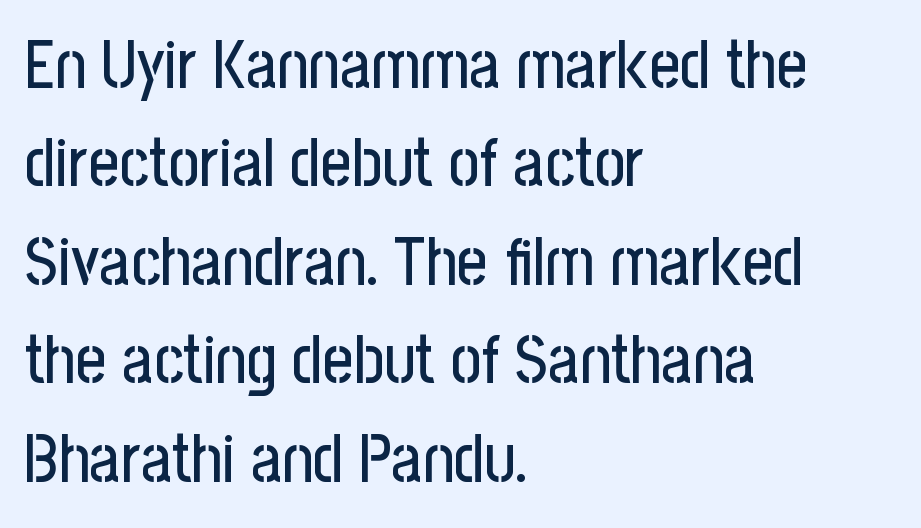
Q: Is the text italic (slanted)? A: No, it is upright.
Q: Is the typeface a serif or a sans-serif typeface? A: Sans-serif.
Q: Is the text underlined? A: No.
Q: How is the paragraph aligned? A: Left-aligned.
Q: Is the spacing between letters normal or unusually wide? A: Normal.
Q: Is the spacing between lines tight, normal or loose? A: Normal.
Q: Width (condensed, normal, or wide)? A: Condensed.
Q: Stroke contrast? A: Low.
Q: x-height? A: Medium.
Q: Monospaced? A: No.
